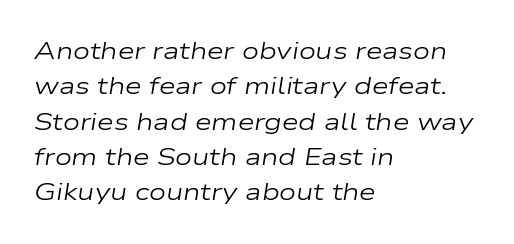
{"italic": "yes", "lean": "right", "slant_degrees": 9, "bold": "no", "underline": "no", "align": "left", "line_spacing": "normal", "line_spacing_ratio": 1.47, "letter_spacing": "normal", "letter_spacing_em": 0.0, "glyph_px": 24}
